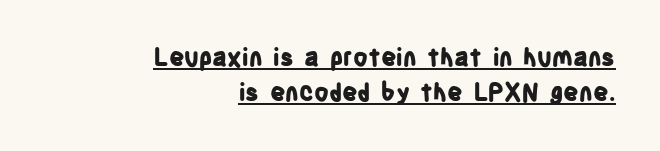
The image shows 24 px bold type, upright; set right-aligned, normal line spacing (1.47x), normal letter spacing, underlined.
